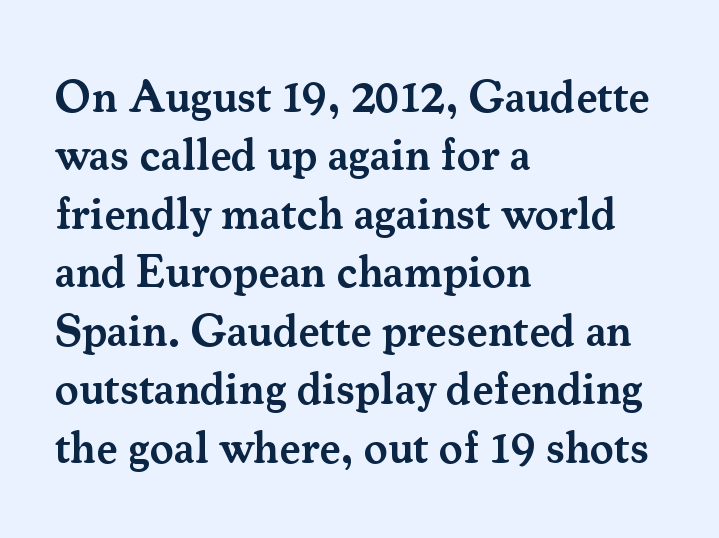
The image shows 45 px semibold serif type, upright; set left-aligned, normal line spacing (1.3x), normal letter spacing, not underlined; medium stroke contrast and a small x-height.
